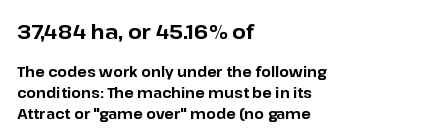
In terms of posture, this sample is upright. Glance below the letters and you will spot only blank space. How would I describe the line gaps? Plain and ordinary. The strokes are fattened all the way to bold. Teacher's note: observe the even left margin — that is flush-left alignment.
